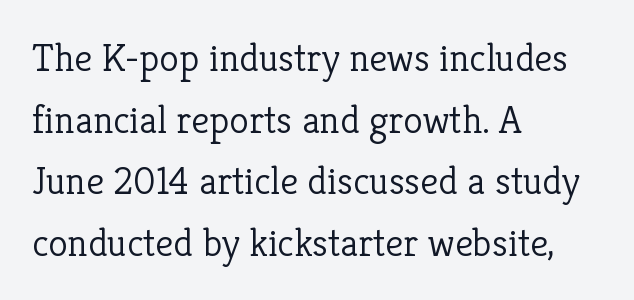
The image shows 40 px light serif type, upright; set left-aligned, normal line spacing (1.54x), normal letter spacing, not underlined; low stroke contrast and a medium x-height.
